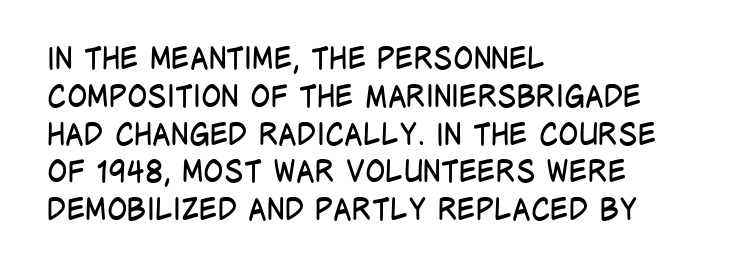
{"serif": "no", "italic": "no", "bold": "no", "weight": "regular", "width": "condensed", "stroke_contrast": "low", "x_height": "large", "monospaced": "no", "underline": "no", "align": "left", "line_spacing": "normal", "line_spacing_ratio": 1.26, "letter_spacing": "normal", "letter_spacing_em": 0.0, "glyph_px": 30}
